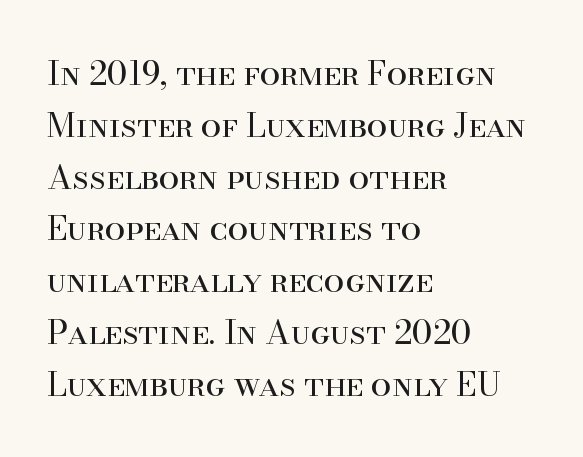
Default kerning and tracking; the words read as compact shapes. Vertical stems look standard width or narrower in stroke. The lines are quadded left. These lines sit exactly where default settings would place them. The space beneath each line is pristine and unruled. Note the varied advance widths — an 'i' is clearly narrower than an 'm'.
